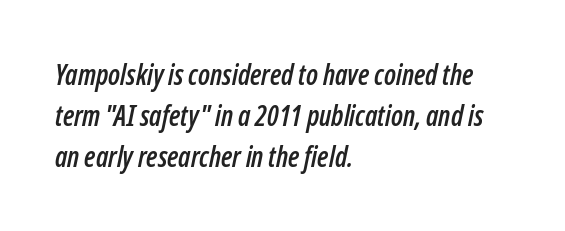
Glance below the letters and you will spot only blank space. The face used here has a pronounced slope to its letters. Here the designer chose a conventional face with non-uniform glyph widths. This block has exactly the height ordinary leading produces. Typeset ragged right — the left edge is the straight one. No extra tracking has been applied to these lines.
